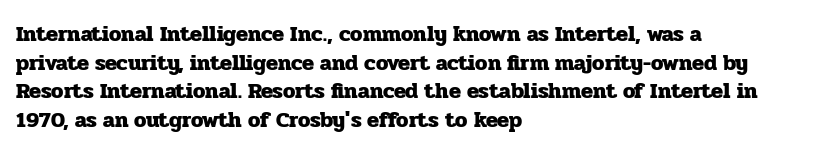
Teacher's note: observe the even left margin — that is flush-left alignment. You can tell it's not italic because the verticals are truly vertical. Words float on clear page, feet unadorned. The letterforms sit shoulder to shoulder at normal distance.
